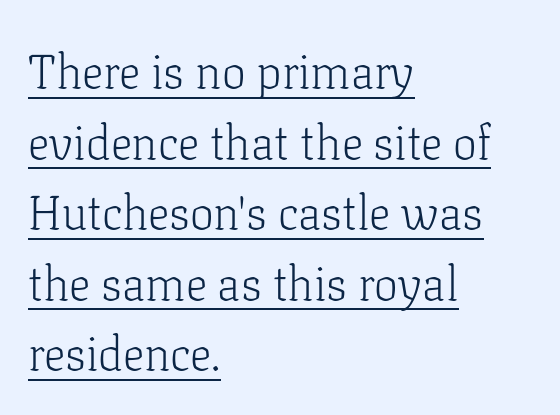
Weight: regular or lighter. Baseline-to-baseline distance is the conventional proportion of letter height. The letters stand straight up with perfectly vertical stems. Notice how a bar underscores the lettering throughout. Proportional: the letters do not fall into vertical columns. The typesetter chose a ragged-right arrangement here.
